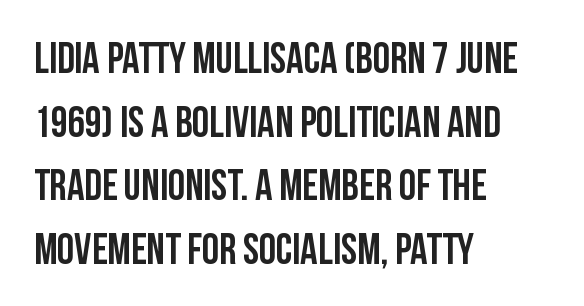
{"serif": "no", "italic": "no", "width": "condensed", "stroke_contrast": "low", "x_height": "large", "monospaced": "no", "underline": "no", "align": "left", "line_spacing": "normal", "line_spacing_ratio": 1.48, "letter_spacing": "normal", "letter_spacing_em": 0.0, "glyph_px": 43}
